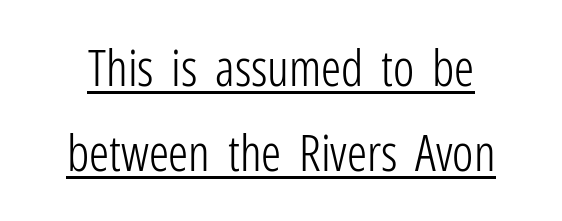
The gaps between neighbouring characters are ordinary and unremarkable. The specimen includes a rule beneath the text block's lines. The letters advance in unequal steps, a hallmark of proportional type. No italicization has been applied; the sample stays upright.
